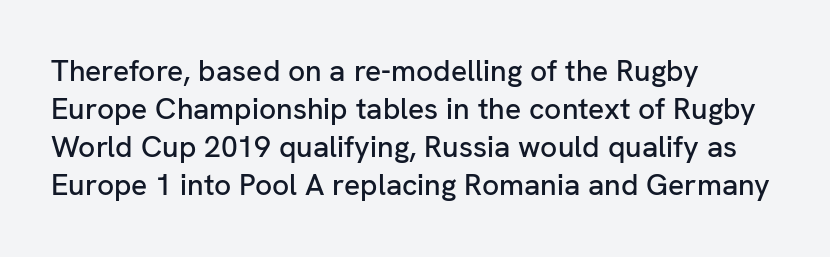
Q: Is the text italic (slanted)? A: No, it is upright.
Q: Is the typeface a serif or a sans-serif typeface? A: Sans-serif.
Q: Is the text underlined? A: No.
Q: How is the paragraph aligned? A: Left-aligned.
Q: Is the spacing between letters normal or unusually wide? A: Normal.
Q: Is the spacing between lines tight, normal or loose? A: Normal.
Q: Width (condensed, normal, or wide)? A: Normal.
Q: Stroke contrast? A: Low.
Q: x-height? A: Medium.
Q: Monospaced? A: No.
